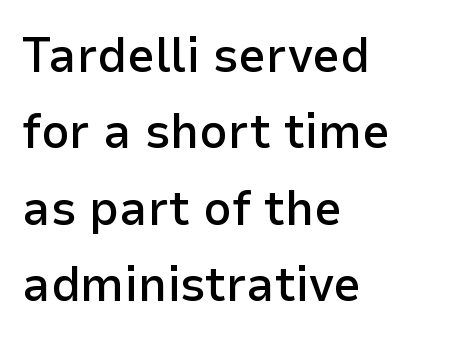
The image shows 49 px semibold sans-serif type, upright; set left-aligned, normal line spacing (1.56x), normal letter spacing, not underlined; low stroke contrast and a medium x-height.
